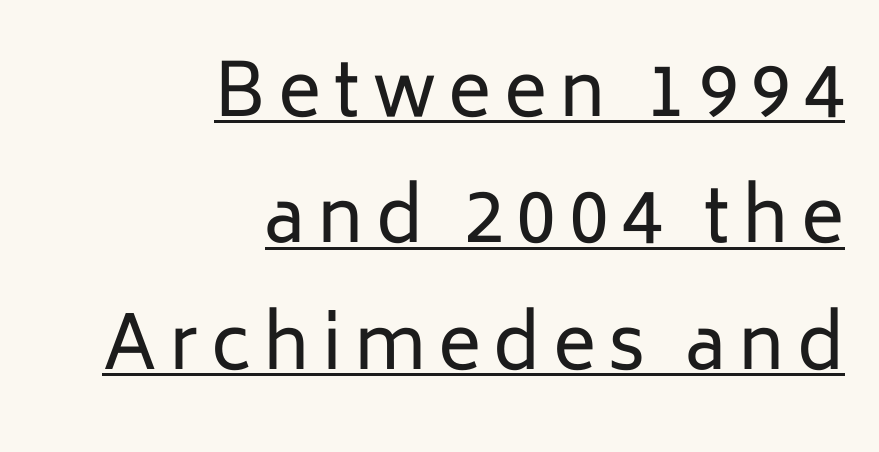
The image shows 73 px regular-weight sans-serif type, upright; set right-aligned, line spacing 1.73x, underlined; low stroke contrast and a medium x-height.
